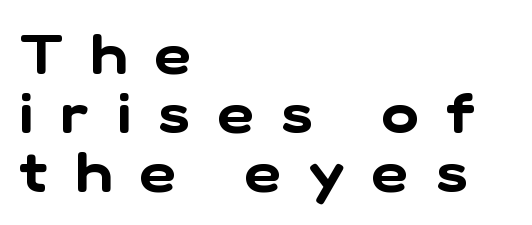
Honestly, there is no underline to notice here at all. Examine the stroke ends and you'll find no serifs. Varying glyph widths throughout — classic text-font behaviour. These lines stack with their left ends in a neat column. Characters follow at a spacing far wider than the type designer built in.
